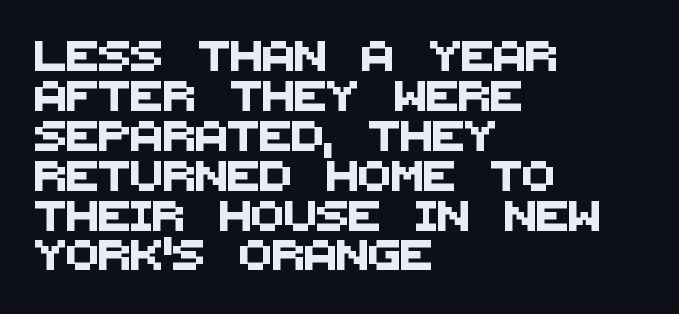
Q: Is the typeface a serif or a sans-serif typeface? A: Sans-serif.
Q: Is the text underlined? A: No.
Q: How is the paragraph aligned? A: Left-aligned.
Q: Is the spacing between letters normal or unusually wide? A: Normal.
Q: Is the spacing between lines tight, normal or loose? A: Normal.
Q: Width (condensed, normal, or wide)? A: Normal.
Q: Stroke contrast? A: Medium.
Q: x-height? A: Large.
Q: Monospaced? A: No.
